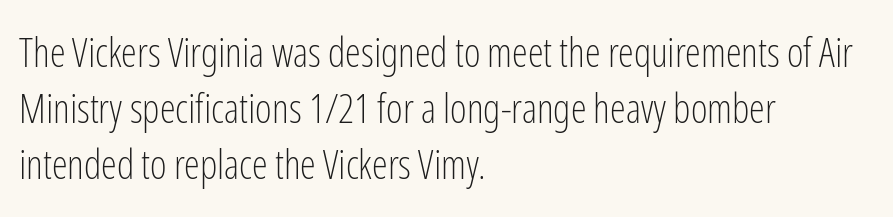
The image shows 40 px light, condensed sans-serif type, upright; set left-aligned, normal line spacing (1.4x), normal letter spacing, not underlined; low stroke contrast and a medium x-height.
